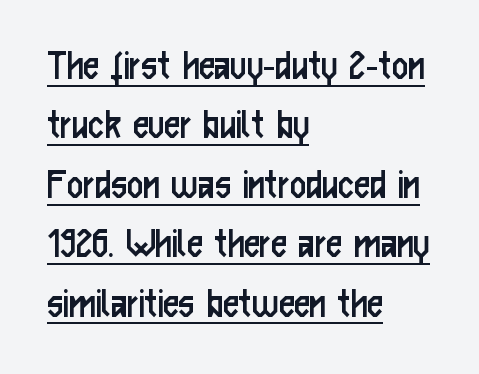
Q: Is the text bold? A: No.
Q: Is the text italic (slanted)? A: No, it is upright.
Q: Is the typeface a serif or a sans-serif typeface? A: Sans-serif.
Q: Is the text underlined? A: Yes.
Q: How is the paragraph aligned? A: Left-aligned.
Q: Is the spacing between letters normal or unusually wide? A: Normal.
Q: Is the spacing between lines tight, normal or loose? A: Normal.
Q: Width (condensed, normal, or wide)? A: Condensed.
Q: Stroke contrast? A: Low.
Q: x-height? A: Medium.
Q: Monospaced? A: No.
